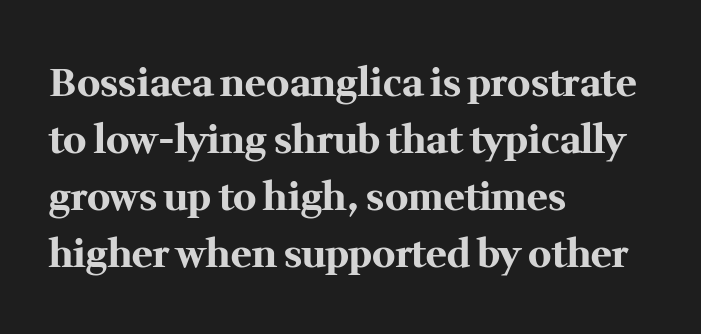
Q: Is the text bold? A: Yes.
Q: Is the text italic (slanted)? A: No, it is upright.
Q: Is the typeface a serif or a sans-serif typeface? A: Serif.
Q: Is the text underlined? A: No.
Q: How is the paragraph aligned? A: Left-aligned.
Q: Is the spacing between letters normal or unusually wide? A: Normal.
Q: Is the spacing between lines tight, normal or loose? A: Normal.
Q: Width (condensed, normal, or wide)? A: Normal.
Q: Stroke contrast? A: Medium.
Q: x-height? A: Medium.
Q: Monospaced? A: No.
